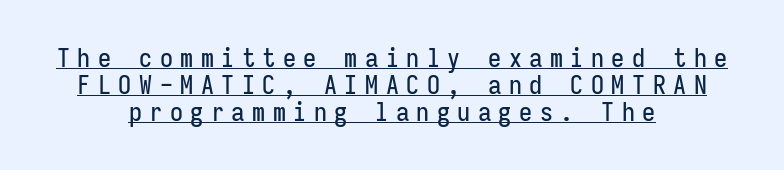
{"italic": "no", "underline": "yes", "align": "center", "line_spacing": "tight", "line_spacing_ratio": 1.03, "letter_spacing": "wide", "letter_spacing_em": 0.29, "glyph_px": 26}
